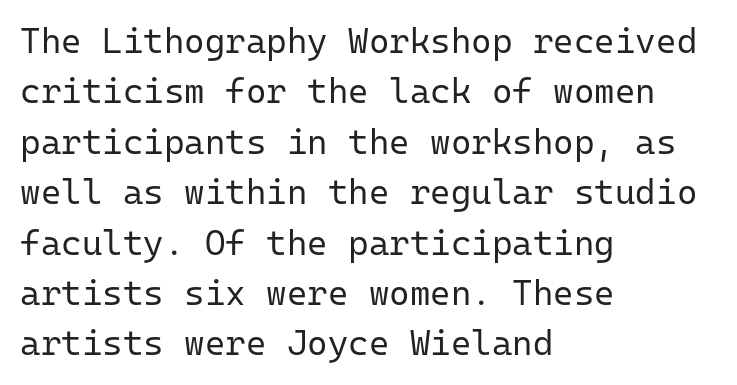
Q: Is the text bold? A: No.
Q: Is the text italic (slanted)? A: No, it is upright.
Q: Is the typeface a serif or a sans-serif typeface? A: Sans-serif.
Q: Is the text underlined? A: No.
Q: How is the paragraph aligned? A: Left-aligned.
Q: Is the spacing between letters normal or unusually wide? A: Normal.
Q: Is the spacing between lines tight, normal or loose? A: Normal.
Q: Width (condensed, normal, or wide)? A: Normal.
Q: Stroke contrast? A: Low.
Q: x-height? A: Medium.
Q: Monospaced? A: Yes.
